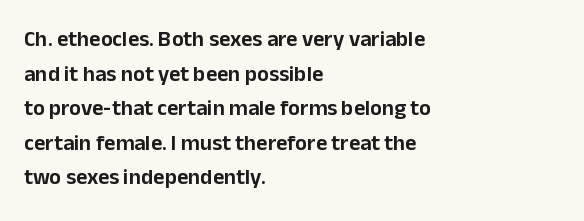
{"italic": "no", "underline": "no", "align": "left", "line_spacing": "normal", "line_spacing_ratio": 1.57, "letter_spacing": "normal", "letter_spacing_em": 0.0, "glyph_px": 22}
